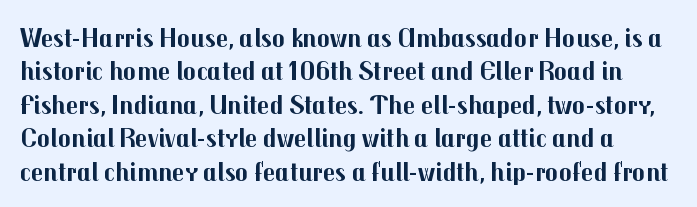
Q: Is the text bold? A: Yes.
Q: Is the text italic (slanted)? A: No, it is upright.
Q: Is the text underlined? A: No.
Q: Is the spacing between letters normal or unusually wide? A: Normal.
